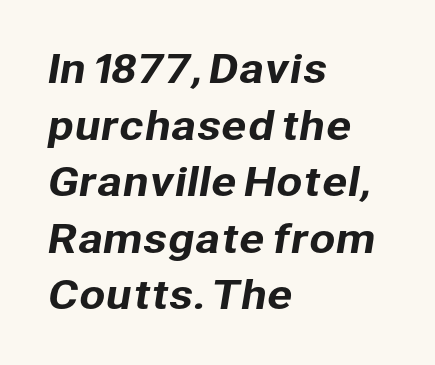
This block has exactly the height ordinary leading produces. Does the copy run flush right? No — it runs flush left. This rendering employs a face without finishing strokes, i.e., a sans-serif. The horizontal fit of the characters is conventional and even.
